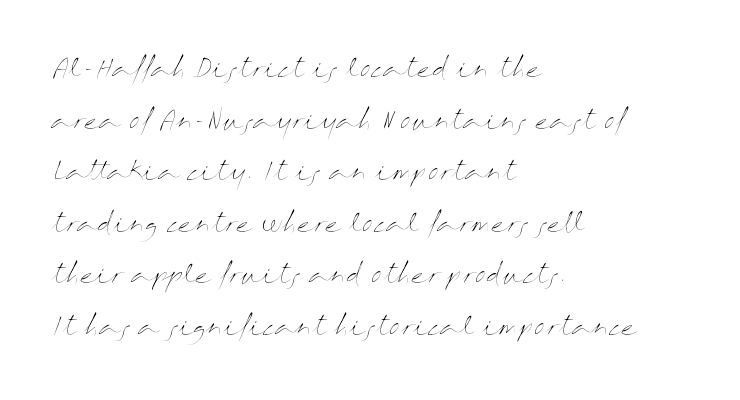
The image shows 24 px text type; set left-aligned, loose line spacing (2.15x), normal letter spacing, not underlined.
